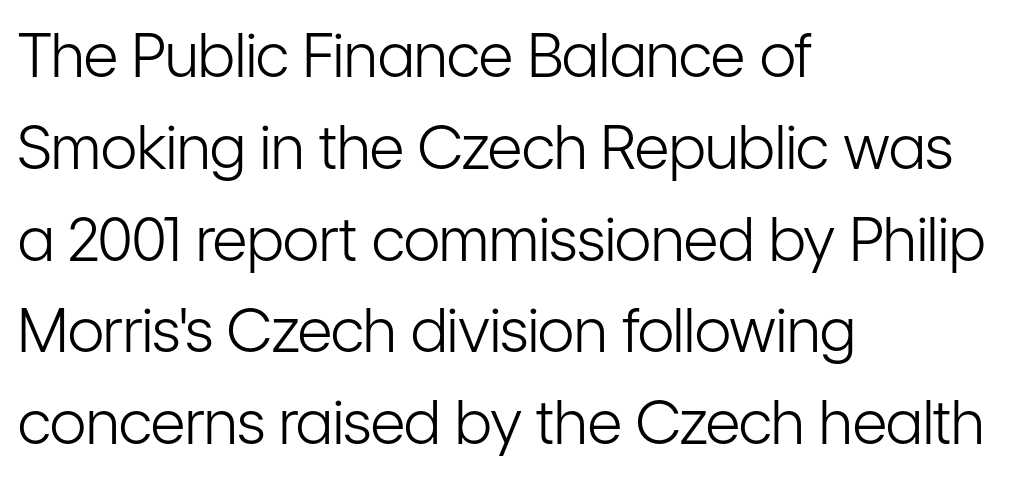
The image shows 60 px light, condensed sans-serif type, upright; set left-aligned, normal line spacing (1.53x), normal letter spacing, not underlined; low stroke contrast and a medium x-height.
